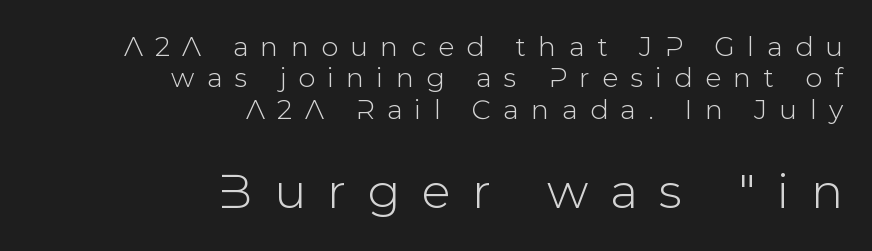
{"serif": "no", "italic": "no", "width": "normal", "stroke_contrast": "low", "x_height": "medium", "monospaced": "no", "underline": "no", "align": "right", "line_spacing_ratio": 1.16, "letter_spacing": "wide", "letter_spacing_em": 0.45, "larger_block": "second", "size_ratio": 1.78, "glyph_px": 48}
